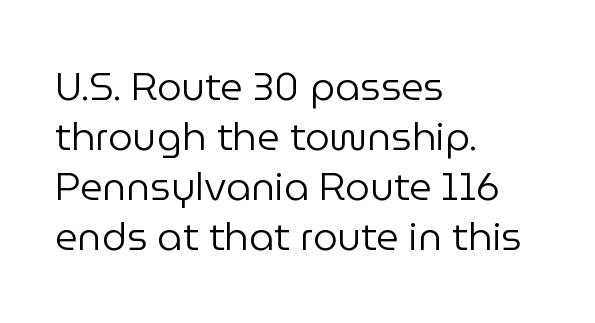
Q: Is the text bold? A: No.
Q: Is the text italic (slanted)? A: No, it is upright.
Q: Is the typeface a serif or a sans-serif typeface? A: Sans-serif.
Q: Is the text underlined? A: No.
Q: How is the paragraph aligned? A: Left-aligned.
Q: Is the spacing between letters normal or unusually wide? A: Normal.
Q: Is the spacing between lines tight, normal or loose? A: Normal.
Q: Width (condensed, normal, or wide)? A: Normal.
Q: Stroke contrast? A: Low.
Q: x-height? A: Medium.
Q: Monospaced? A: No.
